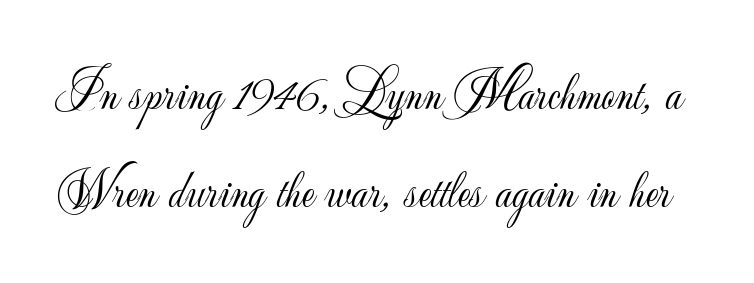
The image shows 53 px light sans-serif type; set line spacing 1.84x, normal letter spacing, not underlined; low stroke contrast and a small x-height.
